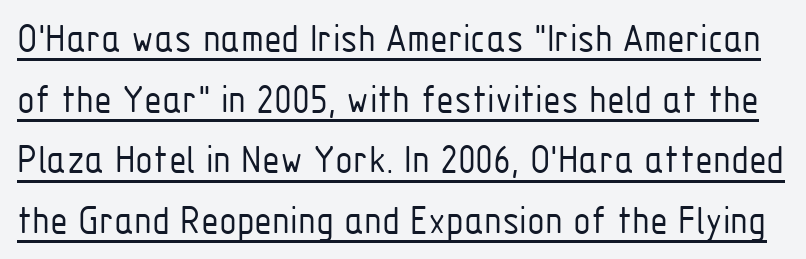
{"serif": "no", "italic": "no", "bold": "no", "weight": "light", "width": "condensed", "stroke_contrast": "low", "x_height": "medium", "monospaced": "no", "underline": "yes", "line_spacing": "normal", "line_spacing_ratio": 1.48, "letter_spacing": "normal", "letter_spacing_em": 0.0, "glyph_px": 41}
